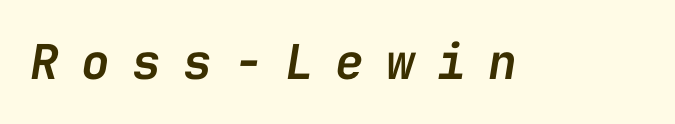
{"italic": "yes", "lean": "right", "slant_degrees": 9, "bold": "semi", "weight": "semibold", "width": "normal", "stroke_contrast": "low", "x_height": "medium", "monospaced": "yes", "underline": "no", "letter_spacing": "wide", "letter_spacing_em": 0.46, "glyph_px": 48}
